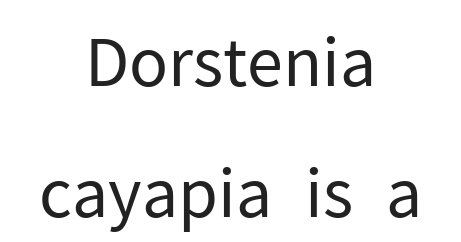
The image shows 66 px regular-weight sans-serif type, upright; set centered, loose line spacing (1.99x), normal letter spacing, not underlined; low stroke contrast and a medium x-height.
